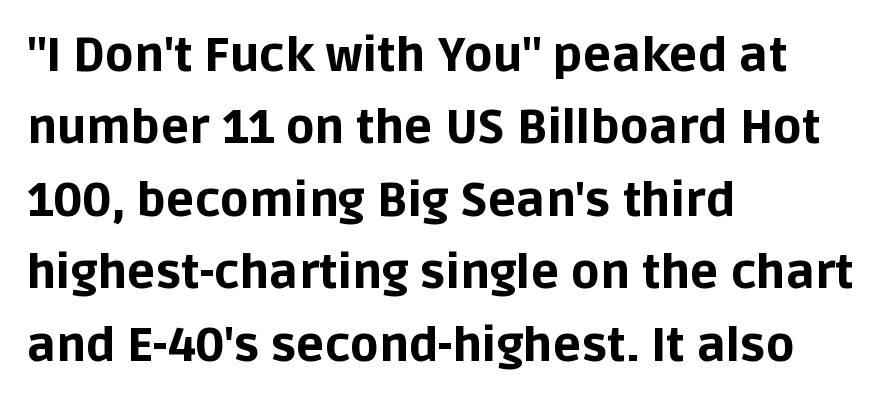
No italicization has been applied; the sample stays upright. The foot of each line stays bare and open. Is the block centered? No — it sits flush against the left margin. As a designer I'd log this as weight 700, bold. No extra tracking has been applied to these lines. Note: no serifs on the glyphs.
